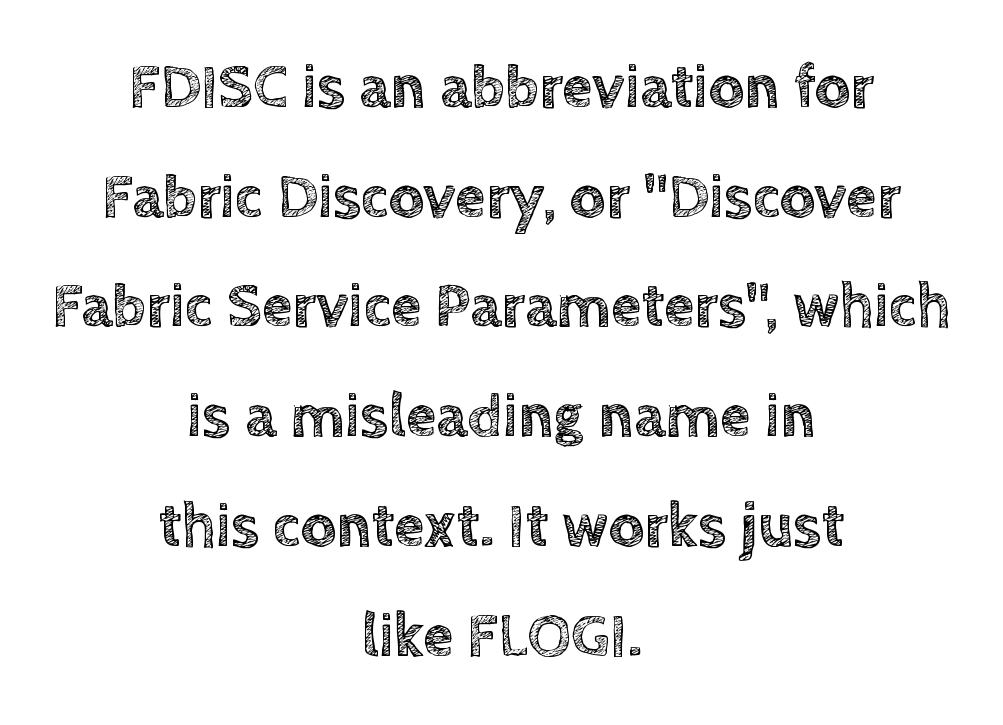
Q: Is the text italic (slanted)? A: No, it is upright.
Q: Is the text underlined? A: No.
Q: How is the paragraph aligned? A: Centered.
Q: Is the spacing between letters normal or unusually wide? A: Normal.
Q: Width (condensed, normal, or wide)? A: Normal.
Q: x-height? A: Large.
Q: Monospaced? A: No.
